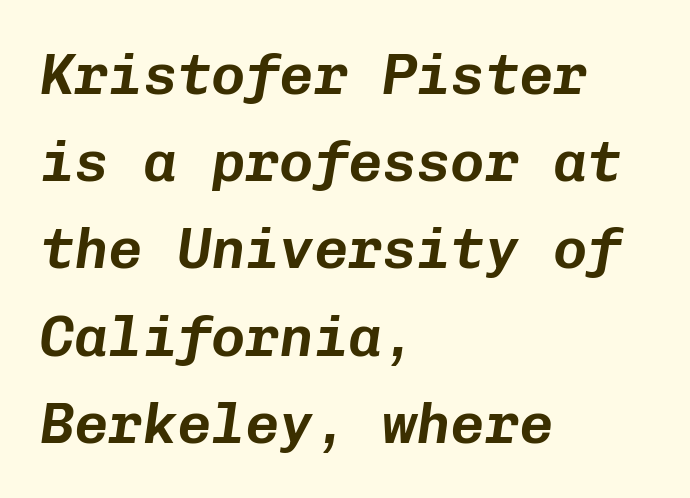
Q: Is the text italic (slanted)? A: Yes, it leans right by about 8 degrees.
Q: Is the text underlined? A: No.
Q: How is the paragraph aligned? A: Left-aligned.
Q: Is the spacing between letters normal or unusually wide? A: Normal.
Q: Is the spacing between lines tight, normal or loose? A: Normal.
Q: Width (condensed, normal, or wide)? A: Normal.
Q: Stroke contrast? A: Low.
Q: x-height? A: Medium.
Q: Monospaced? A: Yes.
